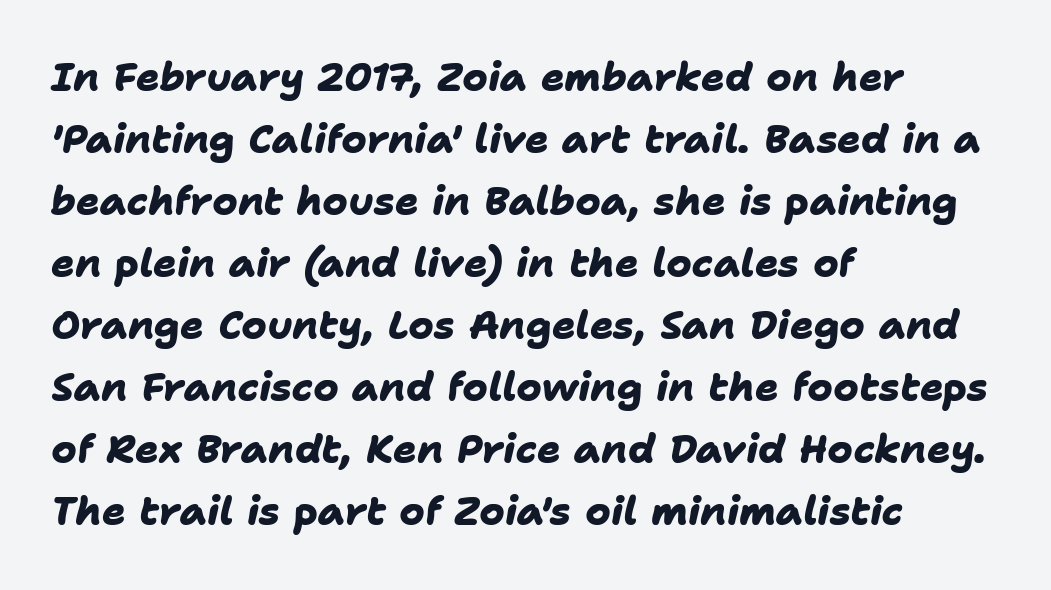
The image shows 39 px heavy sans-serif type; set left-aligned, normal line spacing (1.59x), normal letter spacing, not underlined; low stroke contrast and a medium x-height.
